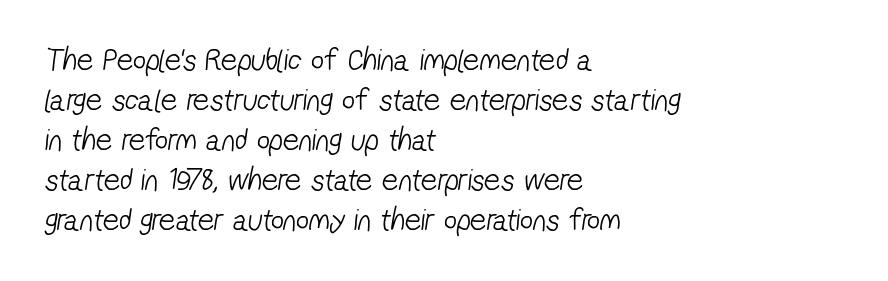
The image shows 32 px light, condensed sans-serif type; set left-aligned, normal line spacing (1.25x), normal letter spacing, not underlined; low stroke contrast and a medium x-height.
